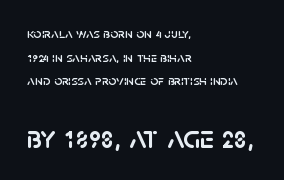
Q: Is the text italic (slanted)? A: No, it is upright.
Q: Is the typeface a serif or a sans-serif typeface? A: Sans-serif.
Q: Is the text underlined? A: No.
Q: How is the paragraph aligned? A: Left-aligned.
Q: Is the spacing between letters normal or unusually wide? A: Normal.
Q: Is the spacing between lines tight, normal or loose? A: Normal.
Q: Which block of text is set in a larger size, the first (top) or the second (bottom)? A: The second (bottom) one.
Q: Width (condensed, normal, or wide)? A: Normal.
Q: Stroke contrast? A: Low.
Q: x-height? A: Large.
Q: Monospaced? A: No.
